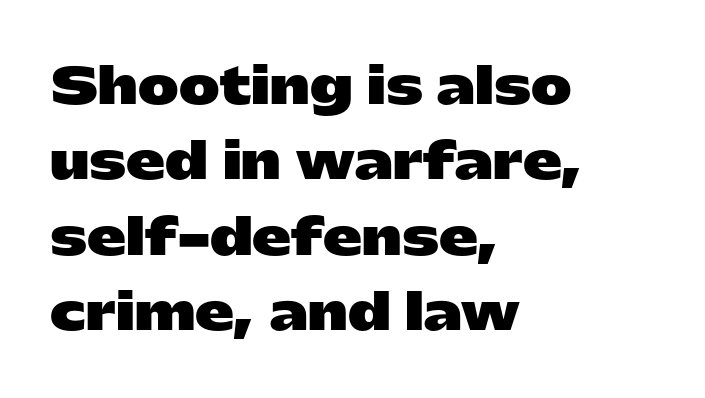
The lines in this sample share a left origin and differ only in where they stop. Examine the stroke ends and you'll find no serifs. Stroke thickness is high; the sample reads as a true bold. Rows of type keep a routine distance in the vertical direction. Think of a printed novel: that variable character pitch is what you see here. Designer's note — italics off, roman on.
